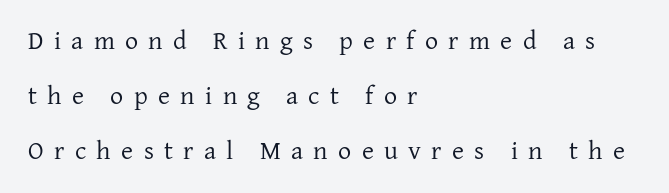
{"italic": "no", "bold": "no", "underline": "no", "align": "left", "line_spacing": "loose", "line_spacing_ratio": 2.11, "letter_spacing": "wide", "letter_spacing_em": 0.4, "glyph_px": 26}
